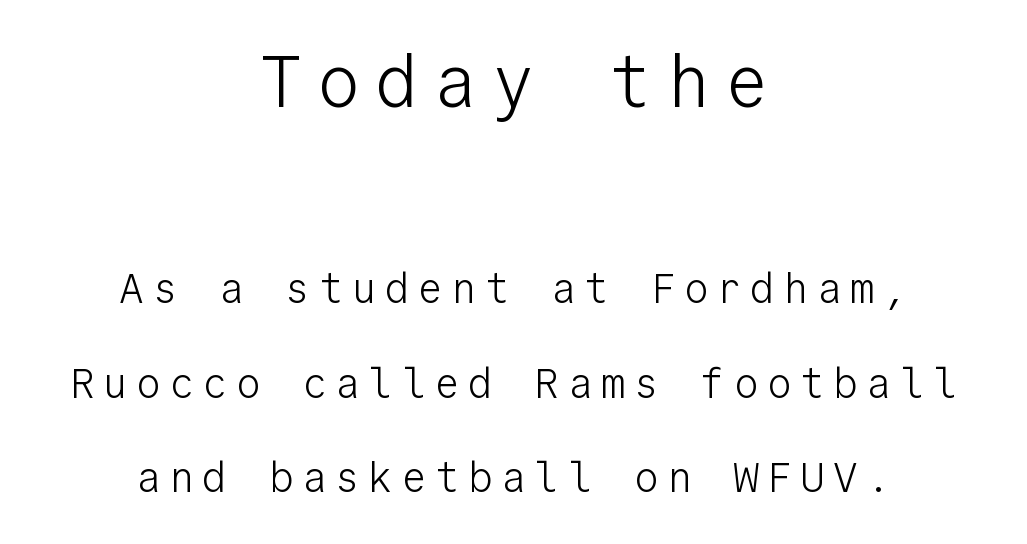
Vertical spacing — loose. These glyphs show unthickened strokes, regular width or finer. Scale decreases going downward across the two blocks. Typeset on center — no edge is straight. Anything drawn beneath the words? Only blank space.
